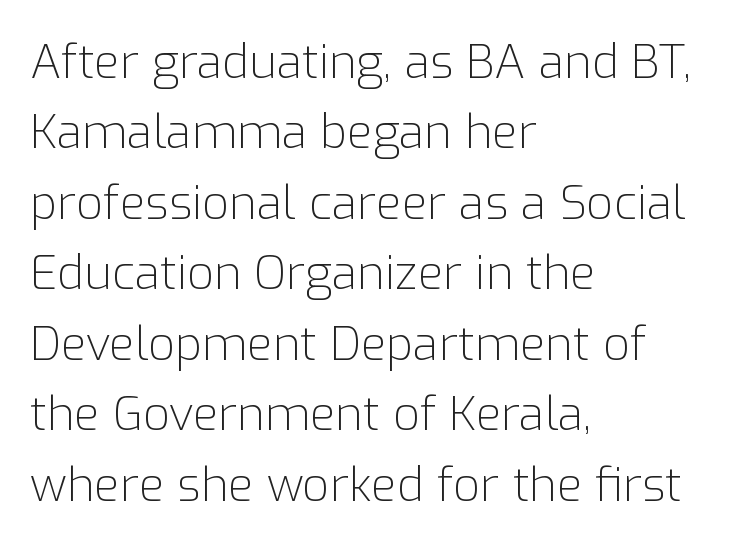
Has an underline been added? It has not. No feet cap the strokes, marking this as sans-serif type. Letters have the restrained weight of plain body copy at most. Students, note that the glyphs here touch the page at normal intervals. Leftover space on each line is placed entirely after the last word. Honestly, the row spacing looks completely unremarkable.
